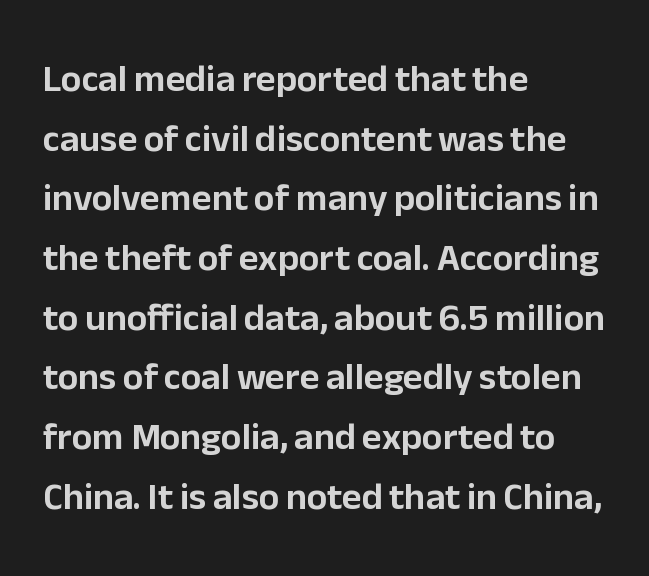
Upright lettering throughout. Line beginnings align vertically; line endings do not. Regarding serifs, this sample does without them. Spacing verdict: proportional, widths tailored to each character. Underline: absent. Words appear dense and cohesive because spacing is normal.
